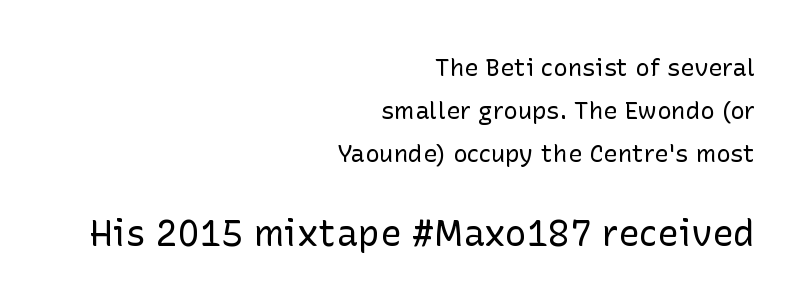
Honestly, there is no underline to notice here at all. Compared with a typical body face, this is equally light or lighter still. Small over large — that's the arrangement of the two blocks here. You could not count columns in this text — the font is proportionally spaced.
